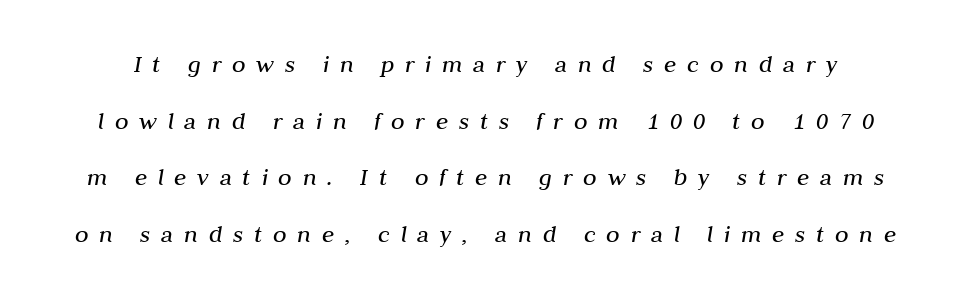
{"italic": "yes", "lean": "right", "slant_degrees": 10, "bold": "no", "underline": "no", "line_spacing": "loose", "line_spacing_ratio": 2.27, "letter_spacing": "wide", "letter_spacing_em": 0.43, "glyph_px": 25}
